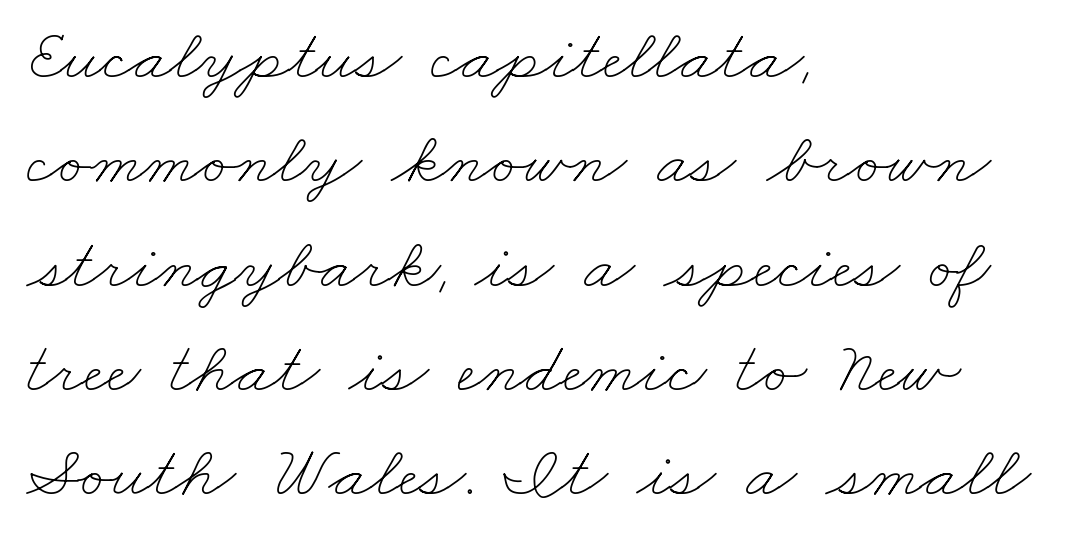
{"bold": "no", "weight": "thin", "width": "wide", "stroke_contrast": "low", "x_height": "small", "monospaced": "no", "underline": "no", "align": "left", "line_spacing": "normal", "line_spacing_ratio": 1.41, "letter_spacing": "normal", "letter_spacing_em": 0.0, "glyph_px": 74}
